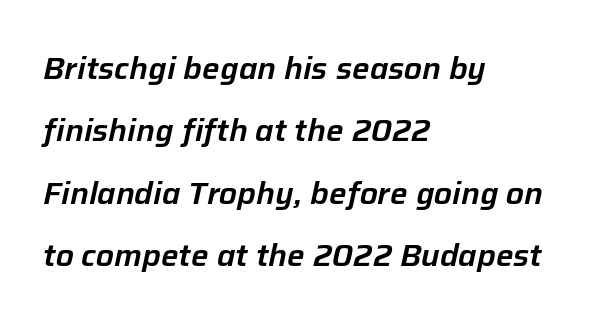
Slanted lettering throughout. Each new line begins a long way beneath the previous one. In terms of letterspacing, this is plain default setting. Line beginnings align vertically; line endings do not.
